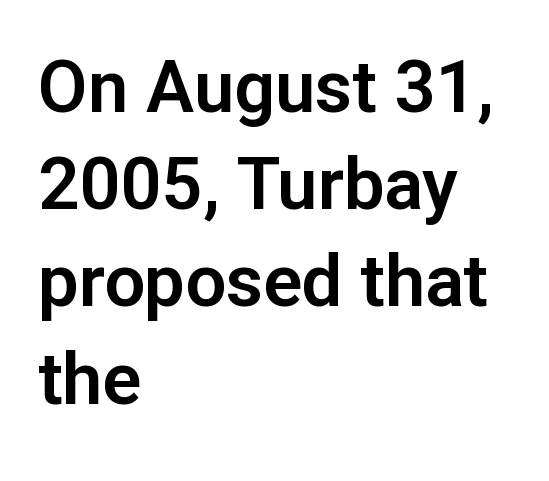
Q: Is the text italic (slanted)? A: No, it is upright.
Q: Is the typeface a serif or a sans-serif typeface? A: Sans-serif.
Q: Is the text underlined? A: No.
Q: How is the paragraph aligned? A: Left-aligned.
Q: Is the spacing between letters normal or unusually wide? A: Normal.
Q: Is the spacing between lines tight, normal or loose? A: Normal.
Q: Width (condensed, normal, or wide)? A: Normal.
Q: Stroke contrast? A: Low.
Q: x-height? A: Medium.
Q: Monospaced? A: No.
